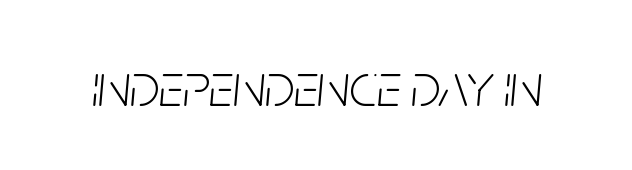
Q: Is the text bold? A: No.
Q: Is the text italic (slanted)? A: Yes, it leans right by about 5 degrees.
Q: Is the text underlined? A: No.
Q: Is the spacing between letters normal or unusually wide? A: Normal.
Q: Width (condensed, normal, or wide)? A: Condensed.
Q: Stroke contrast? A: Low.
Q: x-height? A: Large.
Q: Monospaced? A: No.
